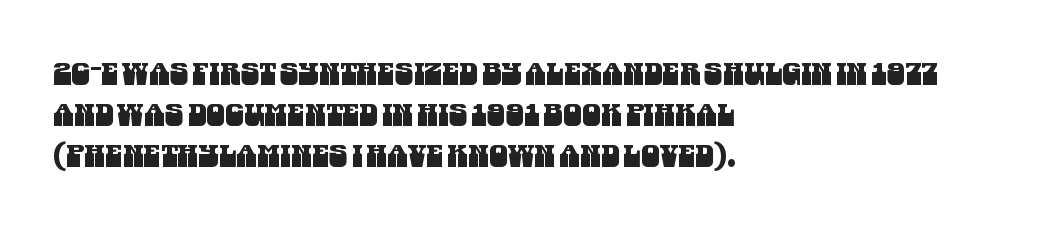
{"serif": "no", "width": "condensed", "stroke_contrast": "medium", "x_height": "large", "monospaced": "no", "underline": "no", "align": "left", "line_spacing": "normal", "line_spacing_ratio": 1.37, "letter_spacing": "normal", "letter_spacing_em": 0.0, "glyph_px": 30}
